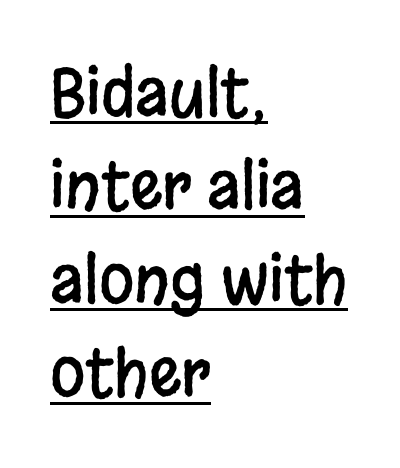
Q: Is the text italic (slanted)? A: No, it is upright.
Q: Is the typeface a serif or a sans-serif typeface? A: Sans-serif.
Q: Is the text underlined? A: Yes.
Q: How is the paragraph aligned? A: Left-aligned.
Q: Is the spacing between letters normal or unusually wide? A: Normal.
Q: Is the spacing between lines tight, normal or loose? A: Normal.
Q: Width (condensed, normal, or wide)? A: Condensed.
Q: Stroke contrast? A: Low.
Q: x-height? A: Large.
Q: Monospaced? A: No.
